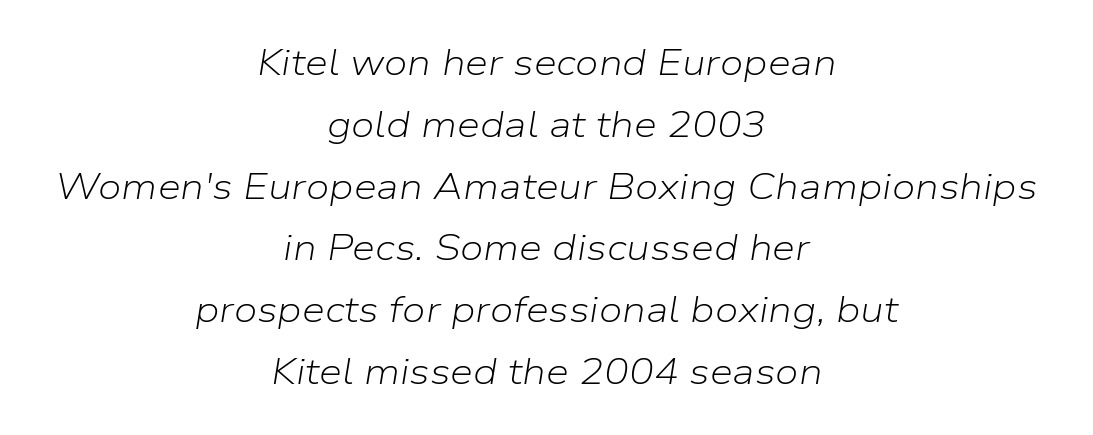
Q: Is the text bold? A: No.
Q: Is the text italic (slanted)? A: Yes, it leans right by about 9 degrees.
Q: Is the text underlined? A: No.
Q: How is the paragraph aligned? A: Centered.
Q: Is the spacing between letters normal or unusually wide? A: Normal.
Q: Is the spacing between lines tight, normal or loose? A: Normal.
Q: Width (condensed, normal, or wide)? A: Normal.
Q: Stroke contrast? A: Low.
Q: x-height? A: Medium.
Q: Monospaced? A: No.
